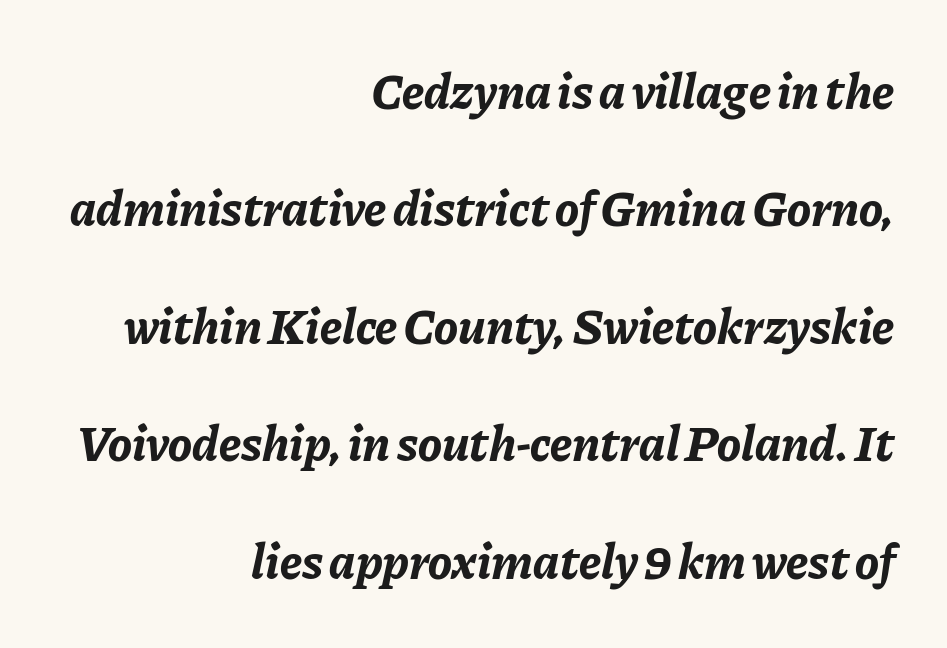
{"italic": "yes", "lean": "right", "slant_degrees": 11, "bold": "yes", "weight": "bold", "width": "normal", "stroke_contrast": "low", "x_height": "medium", "monospaced": "no", "underline": "no", "align": "right", "line_spacing": "loose", "line_spacing_ratio": 2.35, "letter_spacing": "normal", "letter_spacing_em": 0.0, "glyph_px": 50}
